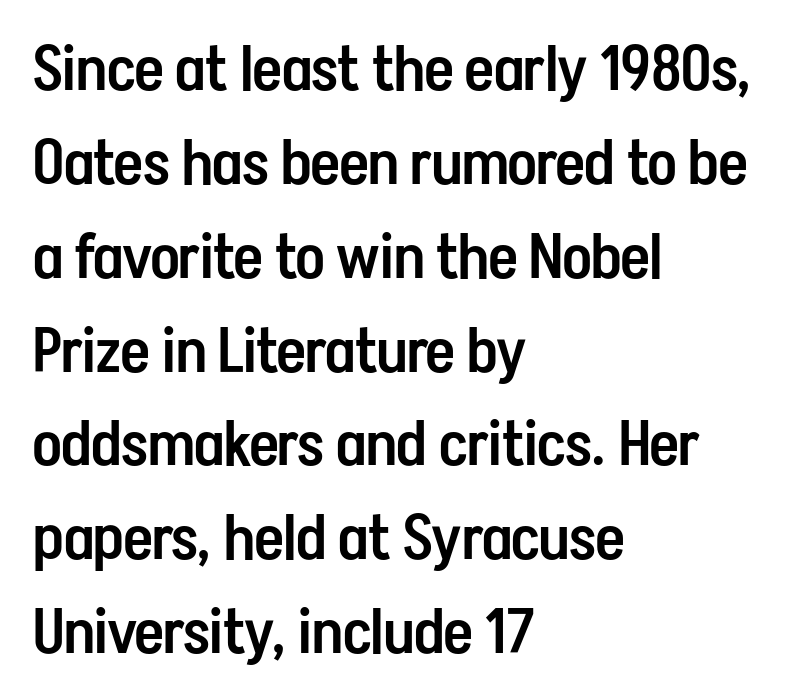
{"serif": "no", "italic": "no", "bold": "semi", "weight": "semibold", "width": "condensed", "stroke_contrast": "low", "x_height": "medium", "monospaced": "no", "underline": "no", "align": "left", "line_spacing": "normal", "line_spacing_ratio": 1.49, "letter_spacing": "normal", "letter_spacing_em": 0.0, "glyph_px": 63}
